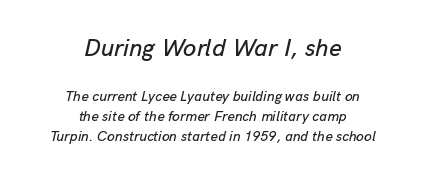
The image shows 24 px text type, italic (leaning right); set centered, normal line spacing (1.43x), normal letter spacing, not underlined; the first (top) block is 1.71x larger.
